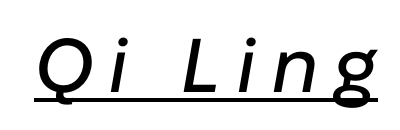
{"italic": "yes", "lean": "right", "slant_degrees": 10, "width": "normal", "stroke_contrast": "low", "x_height": "medium", "monospaced": "no", "underline": "yes", "letter_spacing": "wide", "letter_spacing_em": 0.2, "glyph_px": 76}
